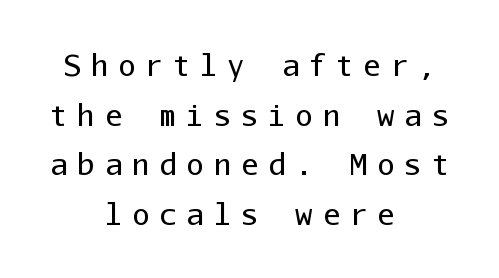
Plain, unruled lines of type. Looks like terminal output: every glyph gets an equal slot. The strokes are not fattened; the text isn't bold. Tracking here is generous; glyphs stand well apart from one another.
